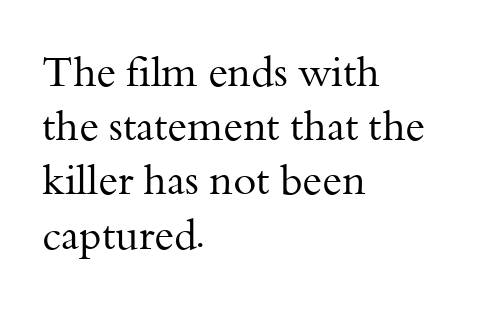
{"serif": "yes", "italic": "no", "bold": "no", "weight": "regular", "width": "normal", "stroke_contrast": "medium", "x_height": "small", "monospaced": "no", "underline": "no", "align": "left", "line_spacing": "normal", "line_spacing_ratio": 1.29, "letter_spacing": "normal", "letter_spacing_em": 0.0, "glyph_px": 42}
